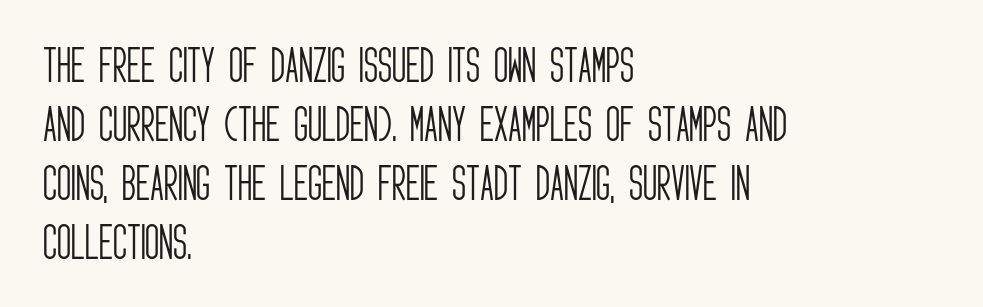
Q: Is the text bold? A: No.
Q: Is the text italic (slanted)? A: No, it is upright.
Q: Is the typeface a serif or a sans-serif typeface? A: Sans-serif.
Q: Is the text underlined? A: No.
Q: How is the paragraph aligned? A: Left-aligned.
Q: Is the spacing between letters normal or unusually wide? A: Normal.
Q: Is the spacing between lines tight, normal or loose? A: Normal.
Q: Width (condensed, normal, or wide)? A: Condensed.
Q: Stroke contrast? A: Low.
Q: x-height? A: Large.
Q: Monospaced? A: No.
